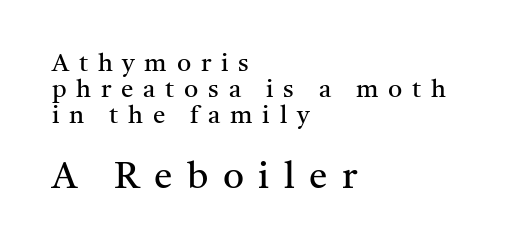
The image shows 37 px regular-weight serif type, upright; set left-aligned, tight line spacing (1.05x), unusually wide letter spacing (+0.39 em), not underlined; the second (bottom) block is 1.48x larger; medium stroke contrast and a medium x-height.
